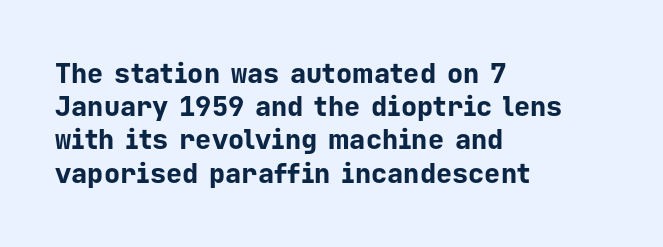
{"italic": "no", "bold": "yes", "underline": "no", "align": "left", "line_spacing_ratio": 1.23, "letter_spacing": "normal", "letter_spacing_em": 0.0, "glyph_px": 27}
